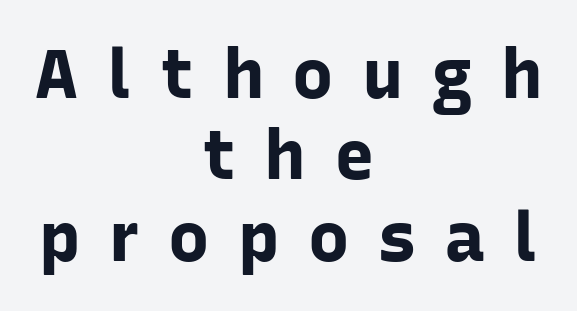
{"serif": "no", "italic": "no", "bold": "yes", "weight": "bold", "width": "normal", "stroke_contrast": "low", "x_height": "medium", "monospaced": "no", "underline": "no", "align": "center", "line_spacing_ratio": 1.18, "letter_spacing": "wide", "letter_spacing_em": 0.41, "glyph_px": 69}
